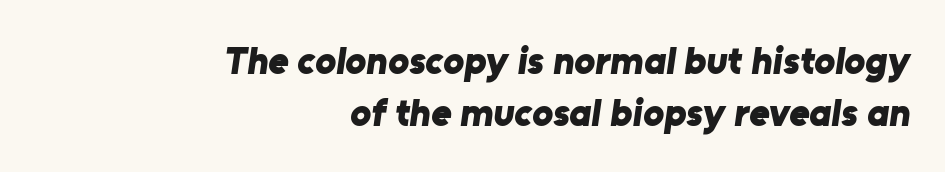
Q: Is the text bold? A: Yes.
Q: Is the typeface a serif or a sans-serif typeface? A: Sans-serif.
Q: Is the text underlined? A: No.
Q: How is the paragraph aligned? A: Right-aligned.
Q: Is the spacing between letters normal or unusually wide? A: Normal.
Q: Is the spacing between lines tight, normal or loose? A: Normal.
Q: Width (condensed, normal, or wide)? A: Normal.
Q: Stroke contrast? A: Low.
Q: x-height? A: Medium.
Q: Monospaced? A: No.
